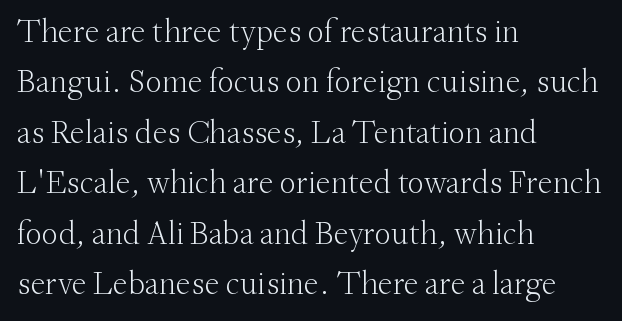
Letter spacing: default. This is the regular roman posture of the typeface. The ragged edge is on the right, which tells us the setting is flush left. Words float on clear page, feet unadorned.
